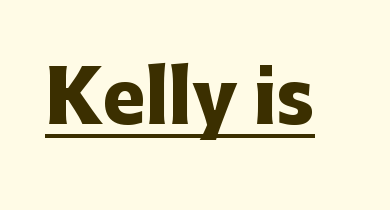
The rendered words wear a rule along their underside. Is there any slant? The stems are plumb. This sample uses a sans-serif face. The letters sit at their default tracking, neither squeezed nor spread. Each letter keeps its own natural width here, so spacing adapts to shape.
